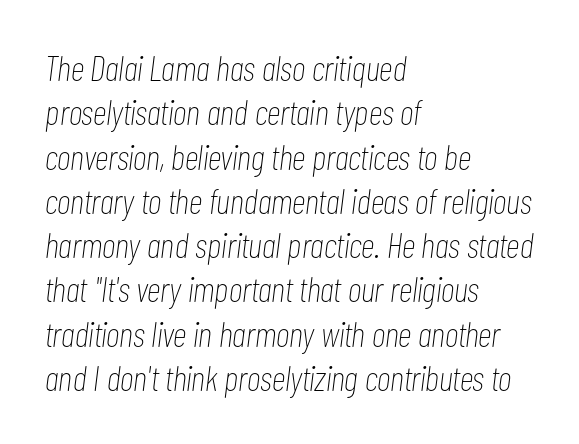
Q: Is the text bold? A: No.
Q: Is the text italic (slanted)? A: Yes, it leans right by about 7 degrees.
Q: Is the text underlined? A: No.
Q: How is the paragraph aligned? A: Left-aligned.
Q: Is the spacing between letters normal or unusually wide? A: Normal.
Q: Width (condensed, normal, or wide)? A: Condensed.
Q: Stroke contrast? A: Low.
Q: x-height? A: Medium.
Q: Monospaced? A: No.
